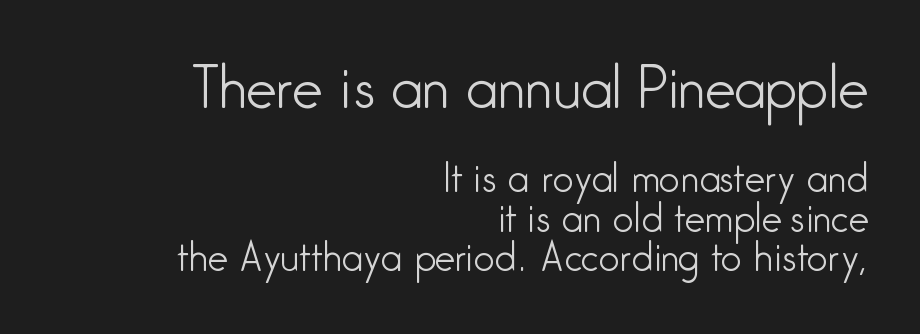
The image shows 55 px light, condensed sans-serif type, upright; set right-aligned, tight line spacing (1.06x), normal letter spacing, not underlined; the first (top) block is 1.49x larger; low stroke contrast and a medium x-height.
